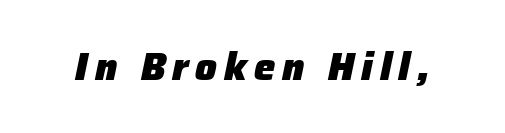
You'd pick this weight for a headline — it's a proper bold. The rendering uses natural spacing where letterforms have individual widths. The specimen omits any rule beneath the text block's lines. You can tell it's italic because the verticals aren't actually vertical.
